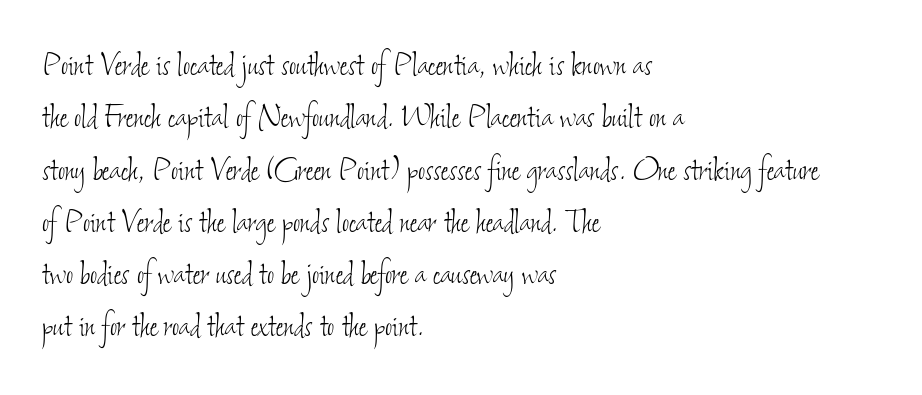
{"bold": "no", "weight": "thin", "width": "condensed", "stroke_contrast": "low", "x_height": "small", "monospaced": "no", "underline": "no", "align": "left", "line_spacing": "normal", "line_spacing_ratio": 1.34, "letter_spacing": "normal", "letter_spacing_em": 0.0, "glyph_px": 39}
